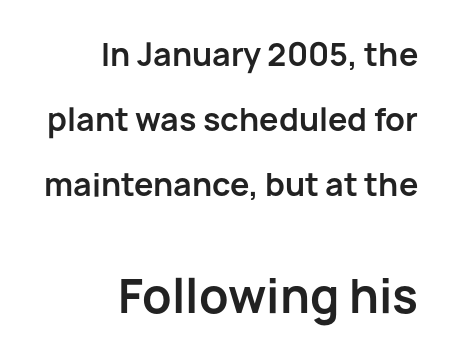
The image shows 46 px bold sans-serif type, upright; set right-aligned, loose line spacing (2.09x), normal letter spacing, not underlined; the second (bottom) block is 1.48x larger; low stroke contrast and a medium x-height.
